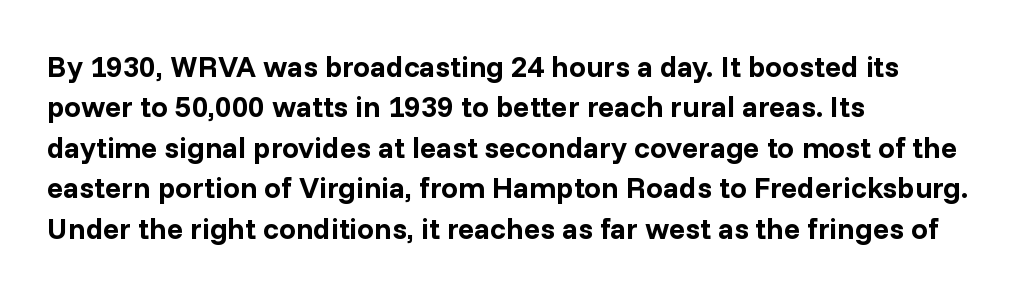
Q: Is the text bold? A: Yes.
Q: Is the text italic (slanted)? A: No, it is upright.
Q: Is the typeface a serif or a sans-serif typeface? A: Sans-serif.
Q: Is the text underlined? A: No.
Q: How is the paragraph aligned? A: Left-aligned.
Q: Is the spacing between letters normal or unusually wide? A: Normal.
Q: Is the spacing between lines tight, normal or loose? A: Normal.
Q: Width (condensed, normal, or wide)? A: Normal.
Q: Stroke contrast? A: Low.
Q: x-height? A: Medium.
Q: Monospaced? A: No.
